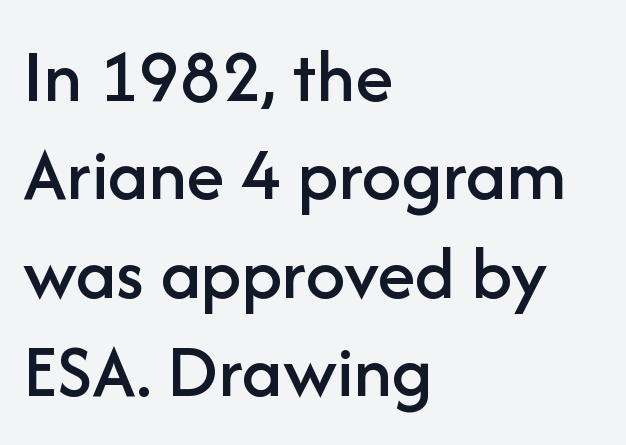
These lines stack with their left ends in a neat column. Regular leading. Students, note that the glyphs here touch the page at normal intervals. Notice how the stems are strictly vertical — no italics here.
